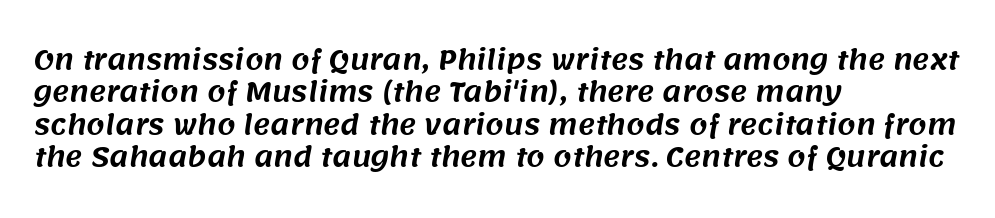
Q: Is the text underlined? A: No.
Q: How is the paragraph aligned? A: Left-aligned.
Q: Is the spacing between letters normal or unusually wide? A: Normal.
Q: Is the spacing between lines tight, normal or loose? A: Normal.
